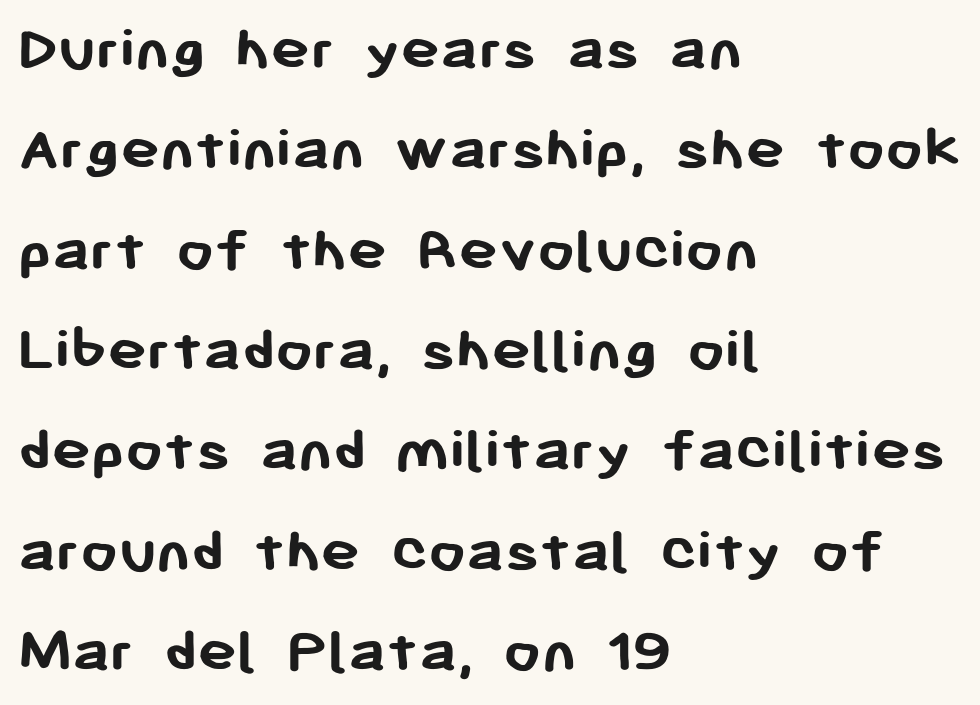
{"serif": "no", "italic": "no", "bold": "yes", "weight": "semibold", "width": "normal", "stroke_contrast": "low", "x_height": "medium", "monospaced": "no", "underline": "no", "align": "left", "line_spacing": "normal", "line_spacing_ratio": 1.52, "letter_spacing": "normal", "letter_spacing_em": 0.0, "glyph_px": 66}
